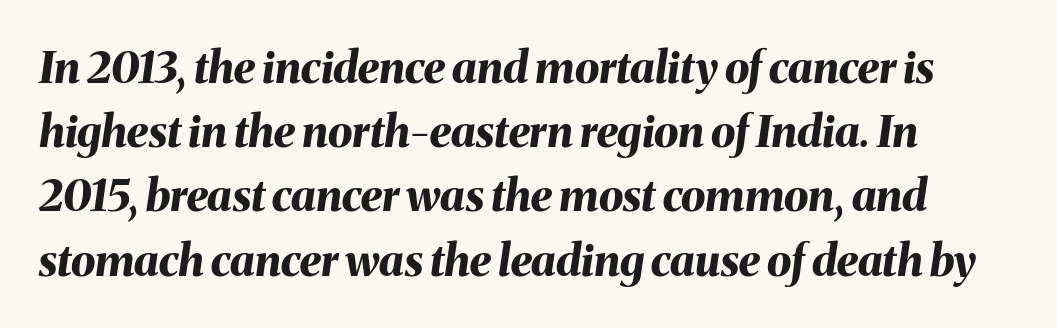
The image shows 44 px bold type, italic (leaning right); set left-aligned, normal line spacing (1.46x), normal letter spacing, not underlined; medium stroke contrast and a medium x-height.
